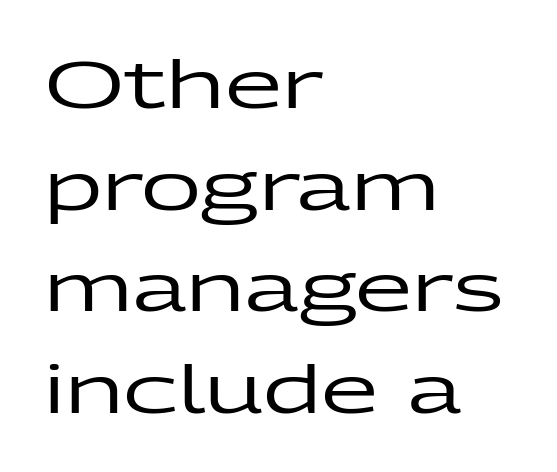
{"serif": "no", "italic": "no", "width": "wide", "stroke_contrast": "low", "x_height": "medium", "monospaced": "no", "underline": "no", "align": "left", "line_spacing": "normal", "line_spacing_ratio": 1.54, "letter_spacing": "normal", "letter_spacing_em": 0.0, "glyph_px": 66}
